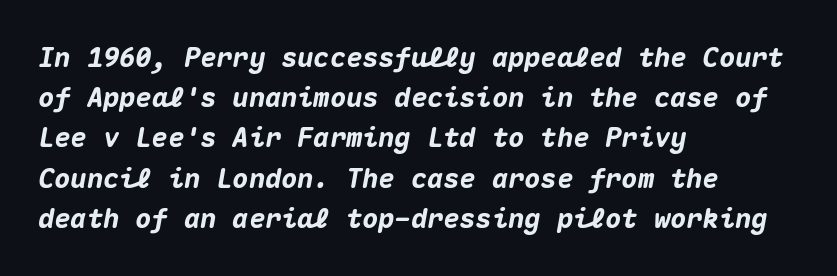
The image shows 27 px bold type, italic (leaning right); set left-aligned, normal line spacing (1.49x), normal letter spacing, not underlined.
